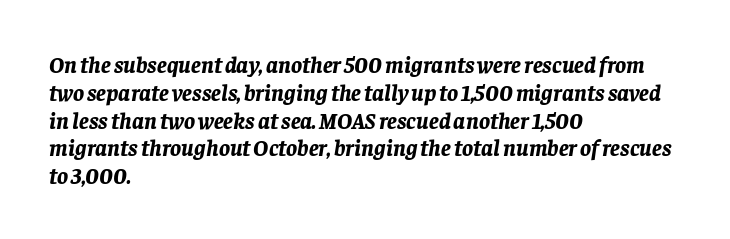
Heavy-handed strokes throughout: this text is bold. These lines stack with their left ends in a neat column. The tracking reads as untouched default to a designer's eye. Does the lettering tilt? It does — this is italic.
